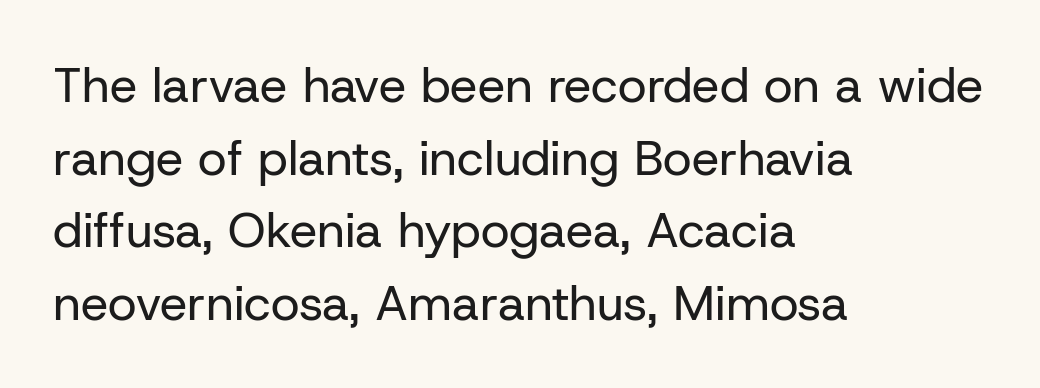
Letters have the restrained weight of plain body copy at most. No feet cap the strokes, marking this as sans-serif type. The glyphs are unaccompanied by any horizontal stroke below them. Spacing between characters is what you'd get straight out of the box. Is there much room between lines? A standard amount, neither cramped nor airy.
